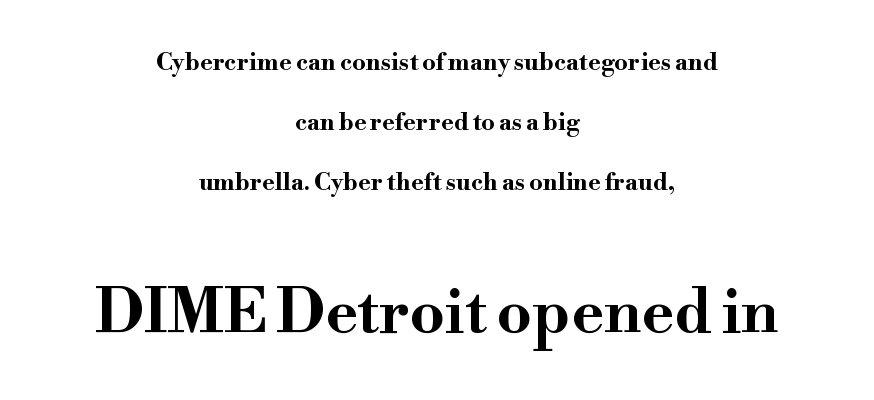
The area under the type is left untouched. Each letter keeps its own natural width here, so spacing adapts to shape. Larger block? The one below; the one above is distinctly smaller. The typesetter chose a symmetrical, centered arrangement here.
